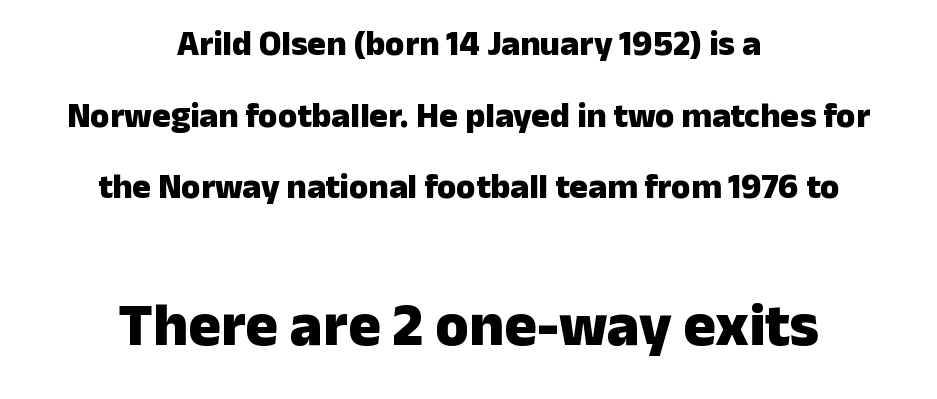
Q: Is the text bold? A: Yes.
Q: Is the text italic (slanted)? A: No, it is upright.
Q: Is the typeface a serif or a sans-serif typeface? A: Sans-serif.
Q: Is the text underlined? A: No.
Q: How is the paragraph aligned? A: Centered.
Q: Is the spacing between letters normal or unusually wide? A: Normal.
Q: Is the spacing between lines tight, normal or loose? A: Loose.
Q: Which block of text is set in a larger size, the first (top) or the second (bottom)? A: The second (bottom) one.
Q: Width (condensed, normal, or wide)? A: Normal.
Q: Stroke contrast? A: Low.
Q: x-height? A: Medium.
Q: Monospaced? A: No.
